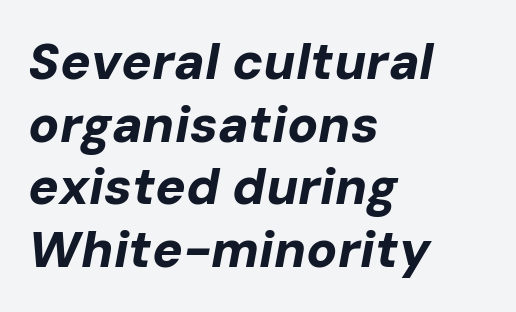
Q: Is the text bold? A: Yes.
Q: Is the text italic (slanted)? A: Yes, it leans right by about 10 degrees.
Q: Is the text underlined? A: No.
Q: How is the paragraph aligned? A: Left-aligned.
Q: Is the spacing between letters normal or unusually wide? A: Normal.
Q: Width (condensed, normal, or wide)? A: Normal.
Q: Stroke contrast? A: Low.
Q: x-height? A: Medium.
Q: Monospaced? A: No.
